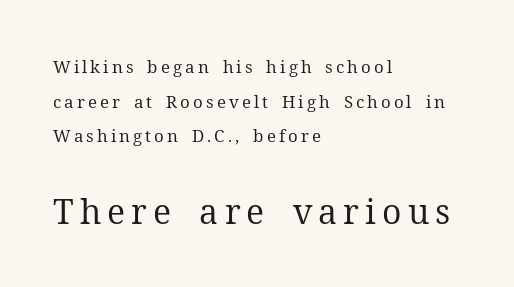
Upright lettering throughout. Unbolded letterforms with no extra heft. Bare-footed words on every line. Visually, the bottom section dominates because its glyphs are scaled up. Looks like regular typesetting: each glyph gets only the width it needs. The space between consecutive lines is lavish.
